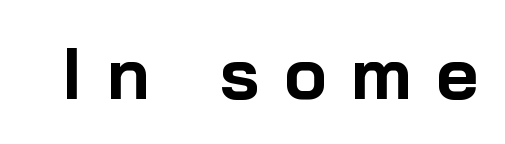
The image shows 72 px bold sans-serif type, upright; set unusually wide letter spacing (+0.34 em), not underlined; low stroke contrast and a medium x-height.
